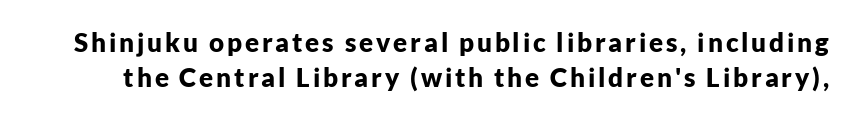
{"italic": "no", "bold": "yes", "underline": "no", "line_spacing": "normal", "line_spacing_ratio": 1.36, "glyph_px": 26}
